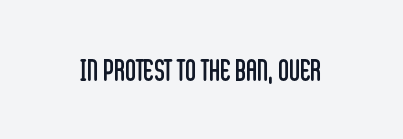
These lines are rendered in a variable-pitch font. The font sits on the lighter half of the weight spectrum, regular included. The horizontal fit of the characters is conventional and even. Rule under the text: the space is simply empty. No feet cap the strokes, marking this as sans-serif type.
